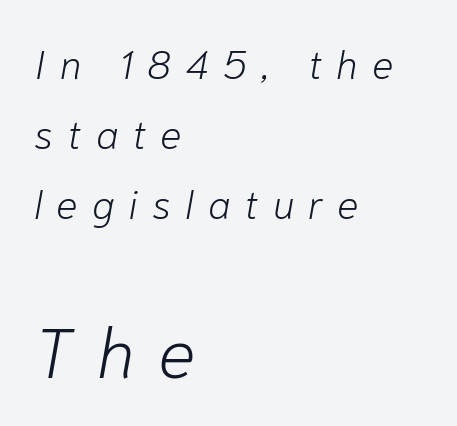
Q: Is the text bold? A: No.
Q: Is the text italic (slanted)? A: Yes, it leans right by about 10 degrees.
Q: Is the text underlined? A: No.
Q: How is the paragraph aligned? A: Left-aligned.
Q: Is the spacing between letters normal or unusually wide? A: Unusually wide.
Q: Which block of text is set in a larger size, the first (top) or the second (bottom)? A: The second (bottom) one.
Q: Width (condensed, normal, or wide)? A: Normal.
Q: Stroke contrast? A: Low.
Q: x-height? A: Medium.
Q: Monospaced? A: No.
